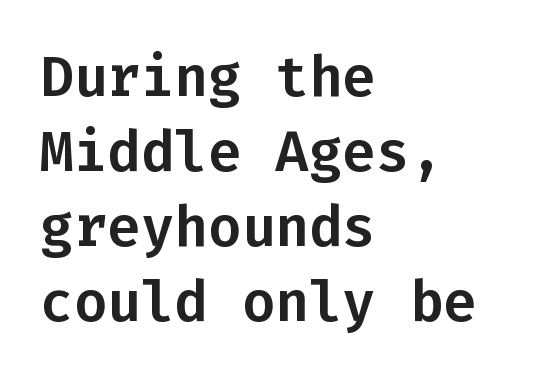
Q: Is the text italic (slanted)? A: No, it is upright.
Q: Is the typeface a serif or a sans-serif typeface? A: Sans-serif.
Q: Is the text underlined? A: No.
Q: How is the paragraph aligned? A: Left-aligned.
Q: Is the spacing between letters normal or unusually wide? A: Normal.
Q: Is the spacing between lines tight, normal or loose? A: Normal.
Q: Width (condensed, normal, or wide)? A: Normal.
Q: Stroke contrast? A: Low.
Q: x-height? A: Medium.
Q: Monospaced? A: Yes.
